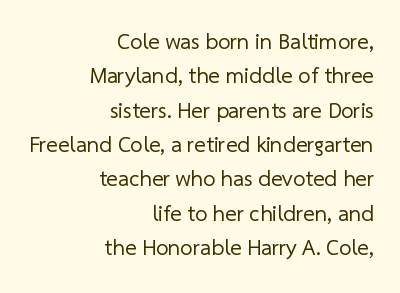
Q: Is the text bold? A: No.
Q: Is the text underlined? A: No.
Q: How is the paragraph aligned? A: Right-aligned.
Q: Is the spacing between letters normal or unusually wide? A: Normal.
Q: Is the spacing between lines tight, normal or loose? A: Normal.
